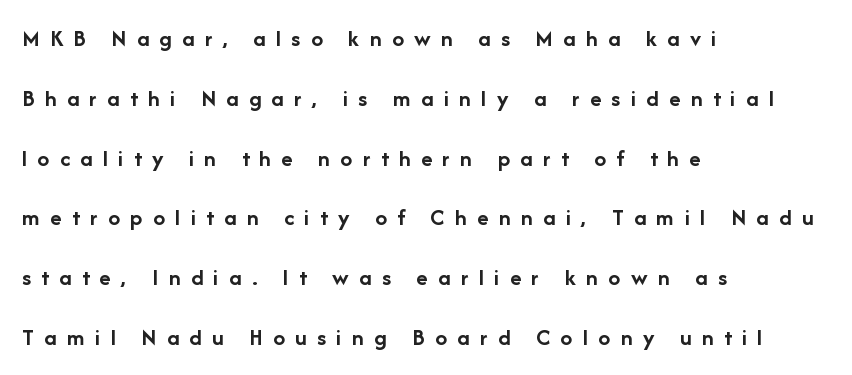
The image shows 24 px bold type, upright; set left-aligned, loose line spacing (2.49x), unusually wide letter spacing (+0.43 em), not underlined.
